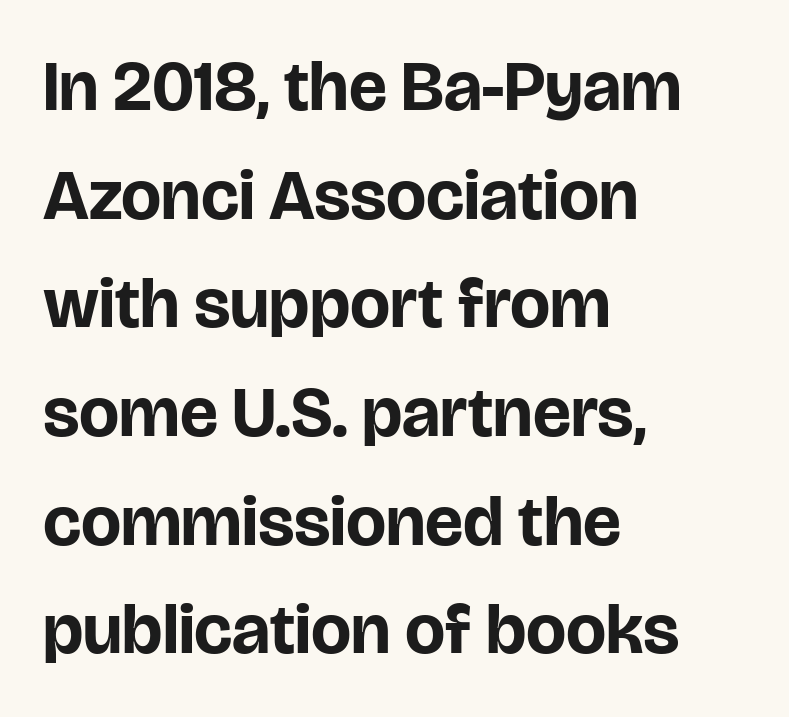
Q: Is the text bold? A: Yes.
Q: Is the text italic (slanted)? A: No, it is upright.
Q: Is the typeface a serif or a sans-serif typeface? A: Sans-serif.
Q: Is the text underlined? A: No.
Q: How is the paragraph aligned? A: Left-aligned.
Q: Is the spacing between letters normal or unusually wide? A: Normal.
Q: Is the spacing between lines tight, normal or loose? A: Normal.
Q: Width (condensed, normal, or wide)? A: Normal.
Q: Stroke contrast? A: Low.
Q: x-height? A: Large.
Q: Monospaced? A: No.
